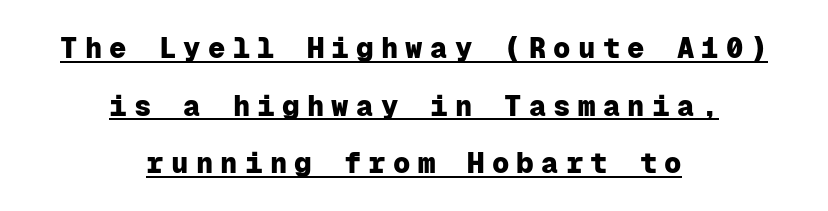
The letters stand upright; this is a roman face. Do the characters align in a grid? Yes, the font is monospaced. The designer went with a sans here, leaving each stem footless. Where is the straight margin? There isn't one; the lines are centered.
